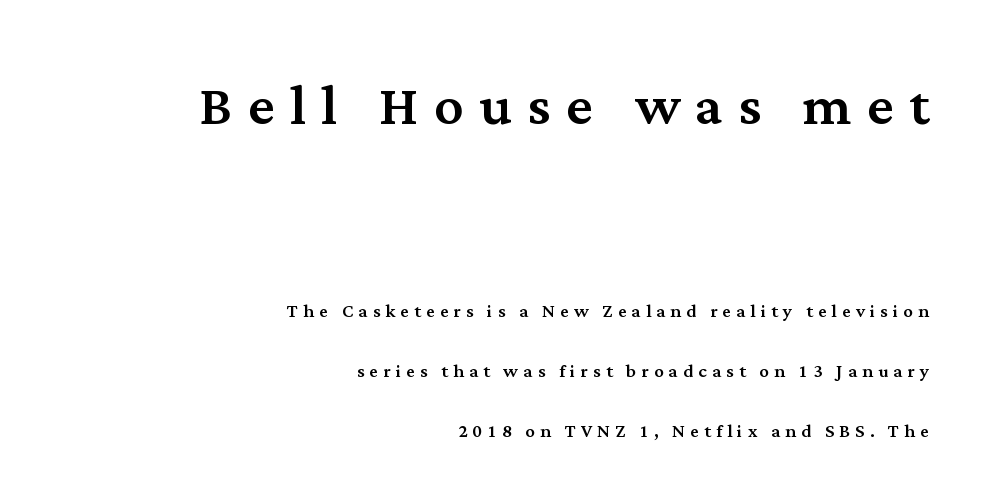
The image shows 73 px serif type, upright; set right-aligned, loose line spacing (2.49x), unusually wide letter spacing (+0.21 em), not underlined; the first (top) block is 3.04x larger; medium stroke contrast and a medium x-height.
